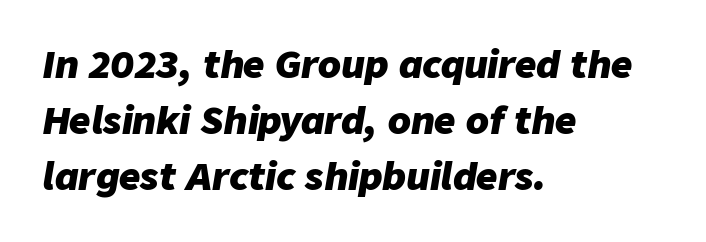
{"italic": "yes", "lean": "right", "slant_degrees": 9, "bold": "yes", "weight": "heavy", "width": "normal", "stroke_contrast": "low", "x_height": "medium", "monospaced": "no", "underline": "no", "align": "left", "line_spacing": "normal", "line_spacing_ratio": 1.52, "letter_spacing": "normal", "letter_spacing_em": 0.0, "glyph_px": 37}
